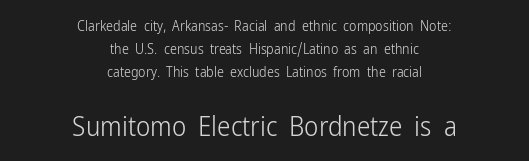
Q: Is the text bold? A: No.
Q: Is the text italic (slanted)? A: No, it is upright.
Q: Is the text underlined? A: No.
Q: How is the paragraph aligned? A: Centered.
Q: Is the spacing between letters normal or unusually wide? A: Normal.
Q: Is the spacing between lines tight, normal or loose? A: Normal.
Q: Which block of text is set in a larger size, the first (top) or the second (bottom)? A: The second (bottom) one.
